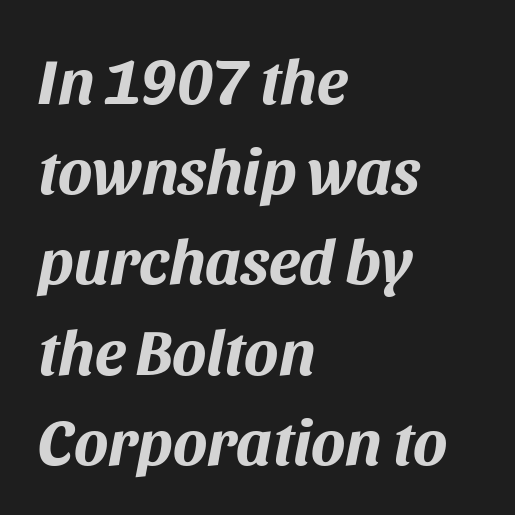
The image shows 64 px bold type, italic (leaning right); set left-aligned, normal line spacing (1.41x), normal letter spacing, not underlined; medium stroke contrast and a large x-height.
